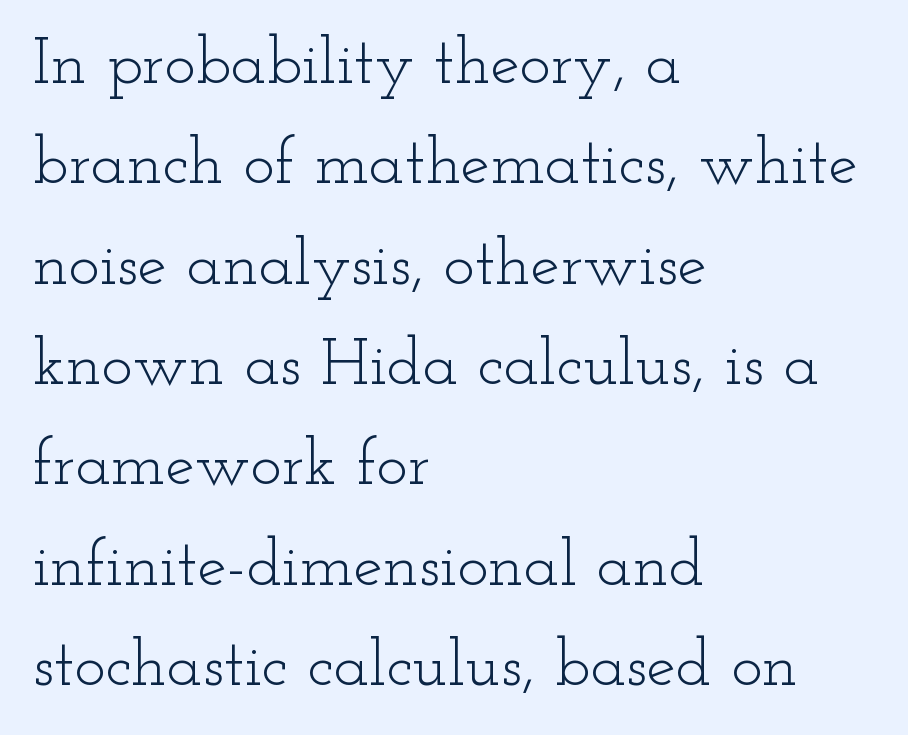
{"serif": "yes", "italic": "no", "bold": "no", "weight": "light", "width": "wide", "stroke_contrast": "low", "x_height": "small", "monospaced": "no", "underline": "no", "align": "left", "line_spacing": "normal", "line_spacing_ratio": 1.52, "letter_spacing": "normal", "letter_spacing_em": 0.0, "glyph_px": 66}
